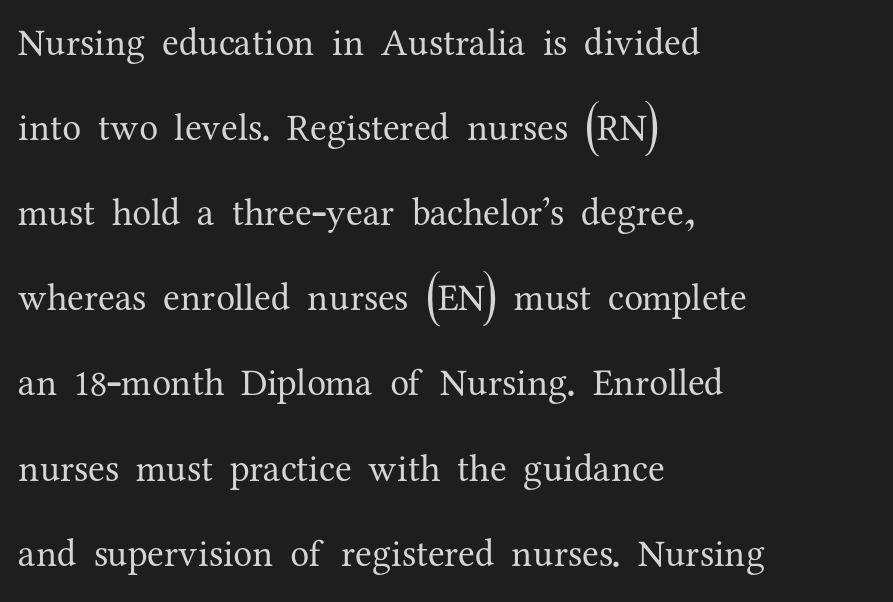
The image shows 38 px regular-weight serif type, upright; set left-aligned, loose line spacing (2.24x), normal letter spacing, not underlined; medium stroke contrast and a medium x-height.
